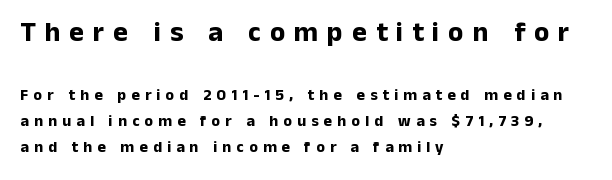
{"serif": "no", "italic": "no", "bold": "yes", "weight": "bold", "width": "normal", "stroke_contrast": "low", "x_height": "medium", "monospaced": "no", "underline": "no", "align": "left", "line_spacing": "normal", "line_spacing_ratio": 1.62, "letter_spacing": "wide", "letter_spacing_em": 0.32, "larger_block": "first", "size_ratio": 1.75, "glyph_px": 28}
